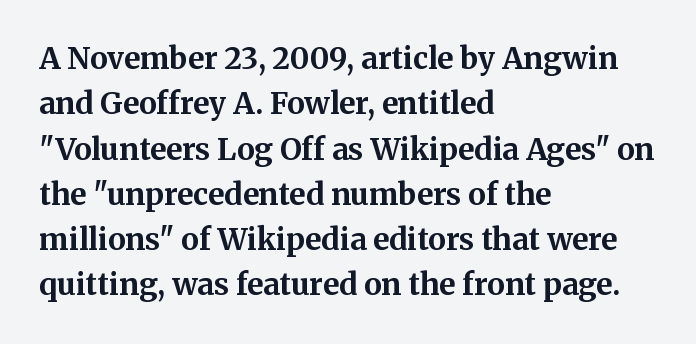
The image shows 30 px bold serif type, upright; set left-aligned, normal line spacing (1.51x), normal letter spacing, not underlined; medium stroke contrast and a medium x-height.
